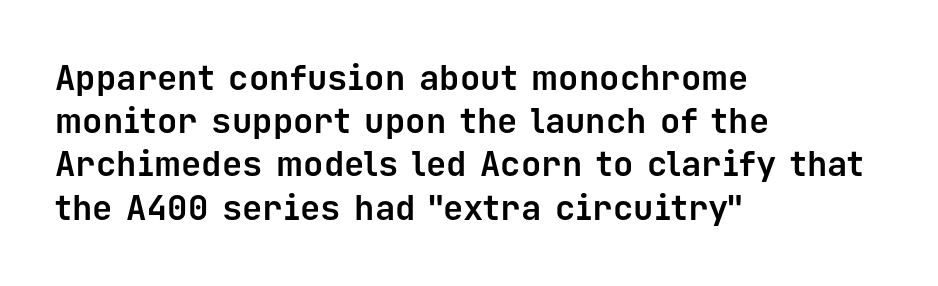
{"serif": "no", "italic": "no", "bold": "yes", "weight": "bold", "width": "normal", "stroke_contrast": "low", "x_height": "medium", "monospaced": "yes", "underline": "no", "align": "left", "line_spacing": "normal", "line_spacing_ratio": 1.27, "letter_spacing": "normal", "letter_spacing_em": 0.0, "glyph_px": 34}
